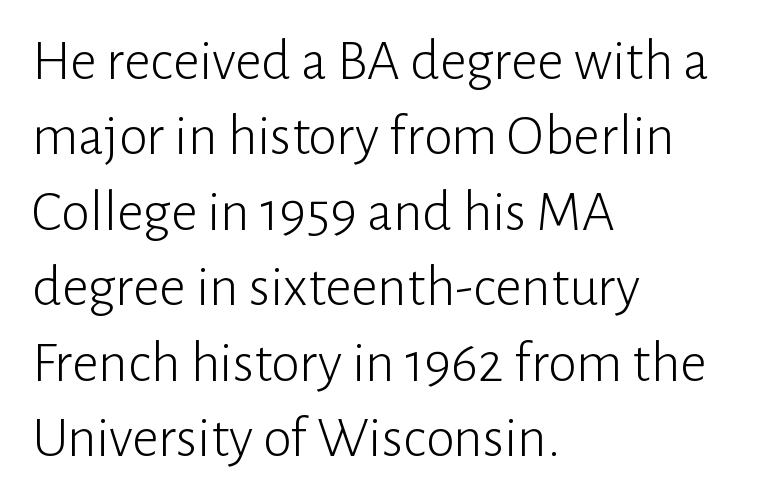
Q: Is the text bold? A: No.
Q: Is the text italic (slanted)? A: No, it is upright.
Q: Is the typeface a serif or a sans-serif typeface? A: Sans-serif.
Q: Is the text underlined? A: No.
Q: How is the paragraph aligned? A: Left-aligned.
Q: Is the spacing between letters normal or unusually wide? A: Normal.
Q: Is the spacing between lines tight, normal or loose? A: Normal.
Q: Width (condensed, normal, or wide)? A: Normal.
Q: Stroke contrast? A: Low.
Q: x-height? A: Medium.
Q: Monospaced? A: No.
